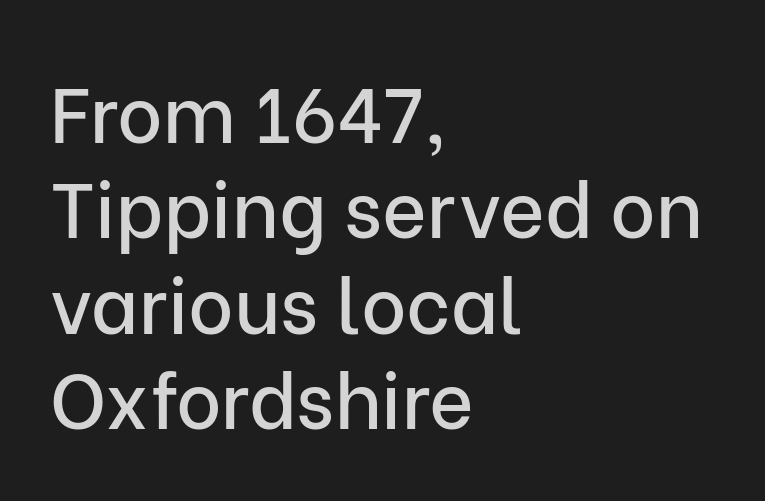
The image shows 77 px sans-serif type, upright; set left-aligned, line spacing 1.24x, normal letter spacing, not underlined; low stroke contrast and a medium x-height.
